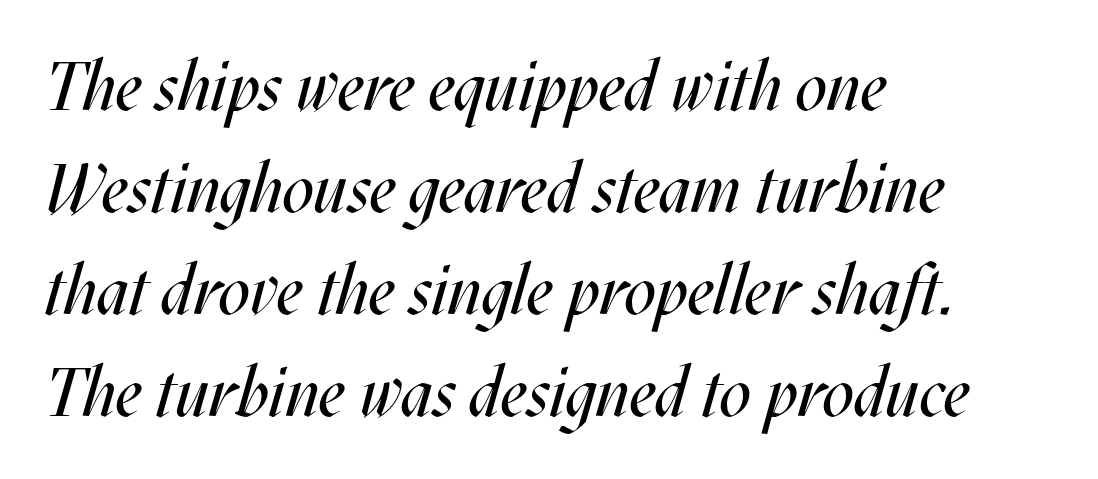
{"italic": "yes", "lean": "right", "slant_degrees": 17, "bold": "no", "weight": "regular", "width": "condensed", "stroke_contrast": "medium", "x_height": "large", "monospaced": "no", "underline": "no", "align": "left", "line_spacing": "normal", "line_spacing_ratio": 1.48, "letter_spacing": "normal", "letter_spacing_em": 0.0, "glyph_px": 69}
